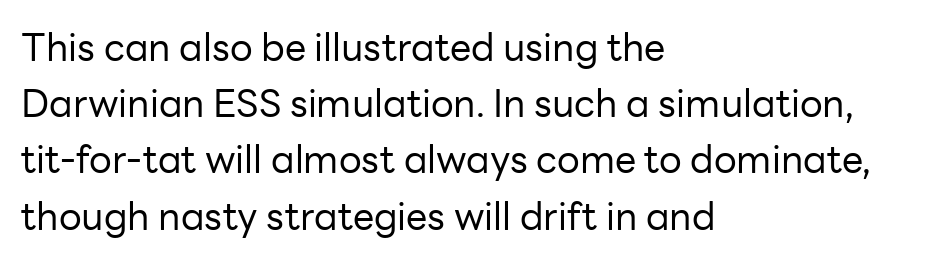
Q: Is the text bold? A: No.
Q: Is the text italic (slanted)? A: No, it is upright.
Q: Is the typeface a serif or a sans-serif typeface? A: Sans-serif.
Q: Is the text underlined? A: No.
Q: How is the paragraph aligned? A: Left-aligned.
Q: Is the spacing between letters normal or unusually wide? A: Normal.
Q: Is the spacing between lines tight, normal or loose? A: Normal.
Q: Width (condensed, normal, or wide)? A: Normal.
Q: Stroke contrast? A: Low.
Q: x-height? A: Medium.
Q: Monospaced? A: No.
